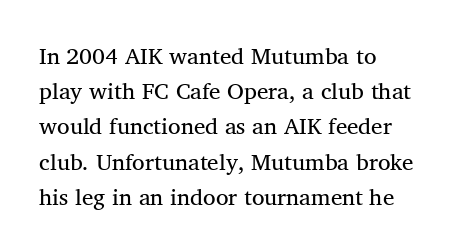
The image shows 23 px text type, upright; set left-aligned, normal line spacing (1.53x), normal letter spacing, not underlined.
